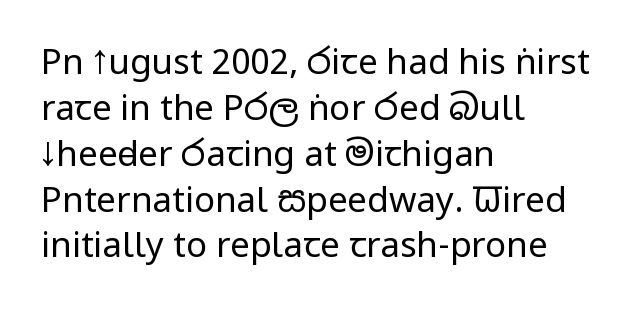
The image shows 35 px regular-weight, condensed sans-serif type, upright; set left-aligned, normal line spacing (1.31x), normal letter spacing, not underlined; low stroke contrast and a large x-height.
